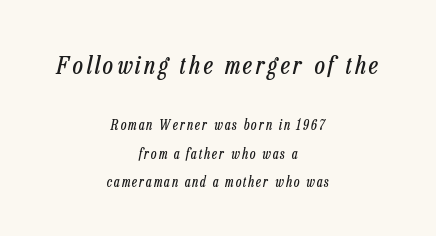
Q: Is the text bold? A: No.
Q: Is the text italic (slanted)? A: Yes, it leans right by about 13 degrees.
Q: Is the text underlined? A: No.
Q: How is the paragraph aligned? A: Centered.
Q: Is the spacing between lines tight, normal or loose? A: Loose.
Q: Which block of text is set in a larger size, the first (top) or the second (bottom)? A: The first (top) one.
